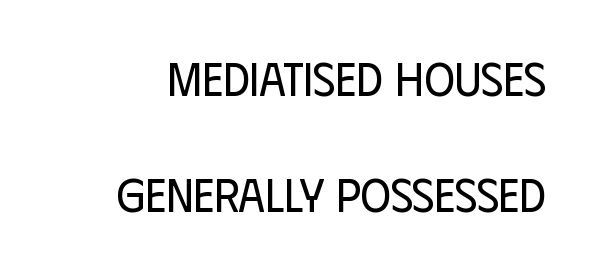
{"serif": "no", "italic": "no", "bold": "no", "weight": "regular", "width": "condensed", "stroke_contrast": "low", "x_height": "large", "monospaced": "no", "underline": "no", "line_spacing": "loose", "line_spacing_ratio": 2.46, "letter_spacing": "normal", "letter_spacing_em": 0.0, "glyph_px": 47}
